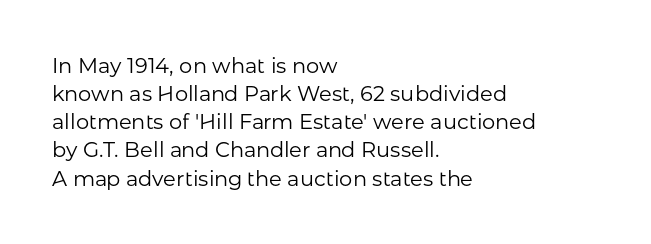
Q: Is the text bold? A: No.
Q: Is the text italic (slanted)? A: No, it is upright.
Q: Is the text underlined? A: No.
Q: How is the paragraph aligned? A: Left-aligned.
Q: Is the spacing between letters normal or unusually wide? A: Normal.
Q: Is the spacing between lines tight, normal or loose? A: Normal.
